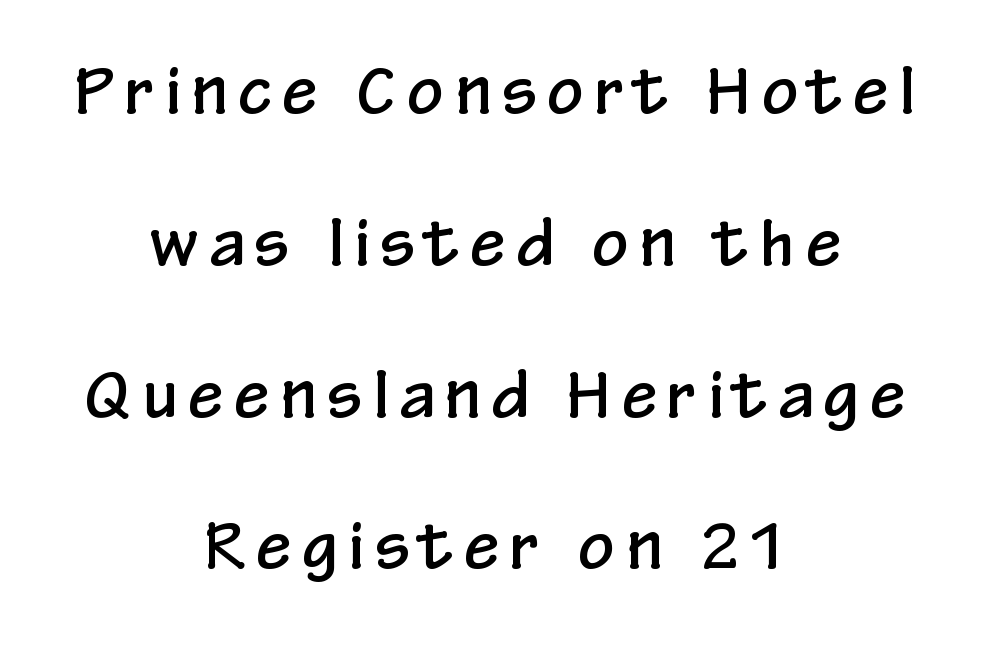
Q: Is the text italic (slanted)? A: No, it is upright.
Q: Is the typeface a serif or a sans-serif typeface? A: Sans-serif.
Q: Is the text underlined? A: No.
Q: How is the paragraph aligned? A: Centered.
Q: Is the spacing between lines tight, normal or loose? A: Loose.
Q: Width (condensed, normal, or wide)? A: Condensed.
Q: Stroke contrast? A: Low.
Q: x-height? A: Medium.
Q: Monospaced? A: No.
